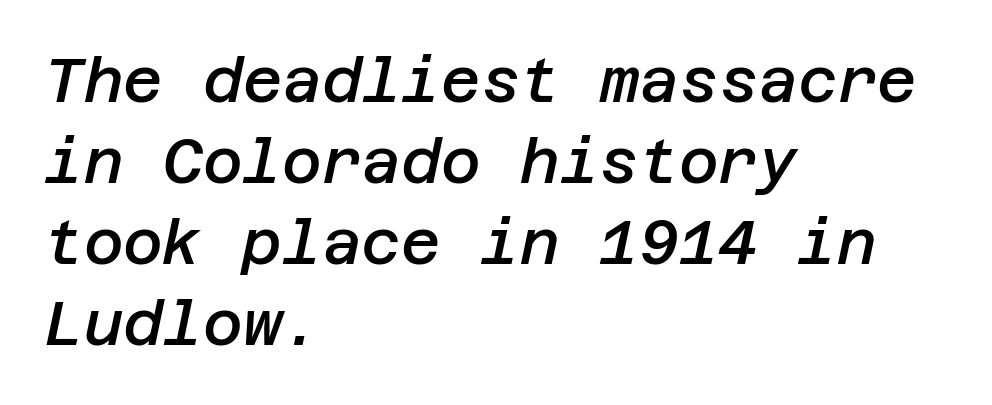
The passage shown leans; its letterforms are oblique. Caption: standard tracking, unaltered. Each line starts at the same left margin while the right side varies. Notice the strokes are somewhat thickened but not fully heavy: this is a semibold. Check the space under the baseline: it is left empty.
